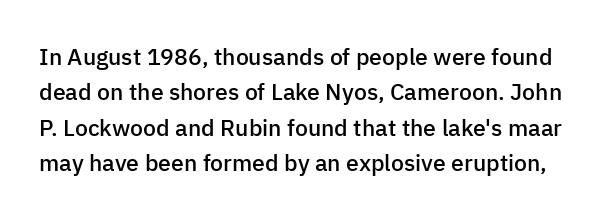
The image shows 23 px text type, upright; set normal line spacing (1.54x), normal letter spacing, not underlined.
